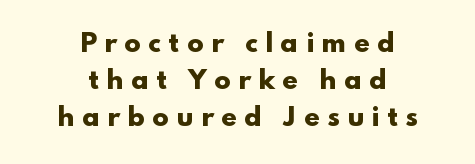
Q: Is the text bold? A: Yes.
Q: Is the text italic (slanted)? A: No, it is upright.
Q: Is the text underlined? A: No.
Q: How is the paragraph aligned? A: Centered.
Q: Is the spacing between letters normal or unusually wide? A: Unusually wide.
Q: Is the spacing between lines tight, normal or loose? A: Normal.
